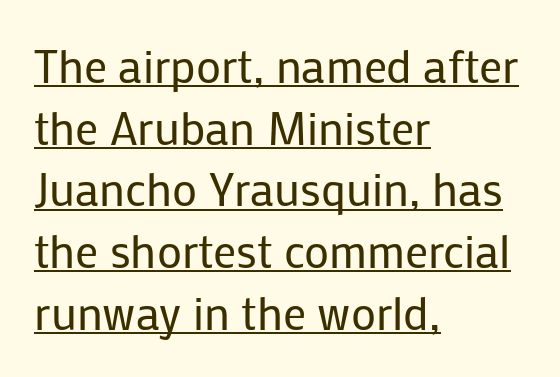
The image shows 46 px regular-weight sans-serif type, upright; set left-aligned, normal line spacing (1.34x), normal letter spacing, underlined; low stroke contrast and a medium x-height.
